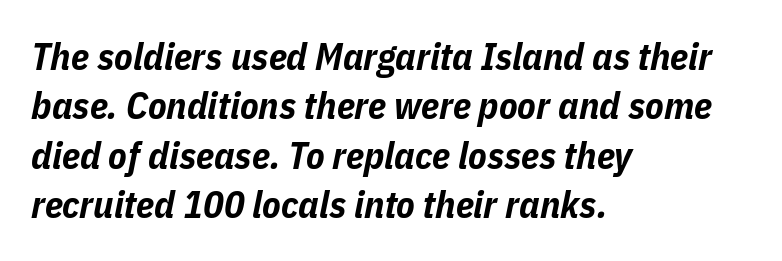
Q: Is the text bold? A: Yes.
Q: Is the text italic (slanted)? A: Yes, it leans right by about 11 degrees.
Q: Is the text underlined? A: No.
Q: How is the paragraph aligned? A: Left-aligned.
Q: Is the spacing between letters normal or unusually wide? A: Normal.
Q: Is the spacing between lines tight, normal or loose? A: Normal.
Q: Width (condensed, normal, or wide)? A: Condensed.
Q: Stroke contrast? A: Low.
Q: x-height? A: Medium.
Q: Monospaced? A: No.
